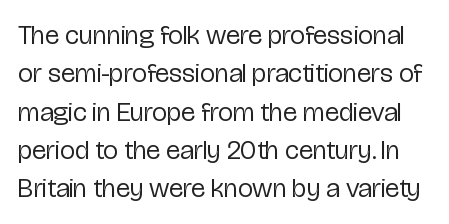
{"italic": "no", "bold": "no", "underline": "no", "line_spacing": "normal", "line_spacing_ratio": 1.42, "letter_spacing": "normal", "letter_spacing_em": 0.0, "glyph_px": 27}
